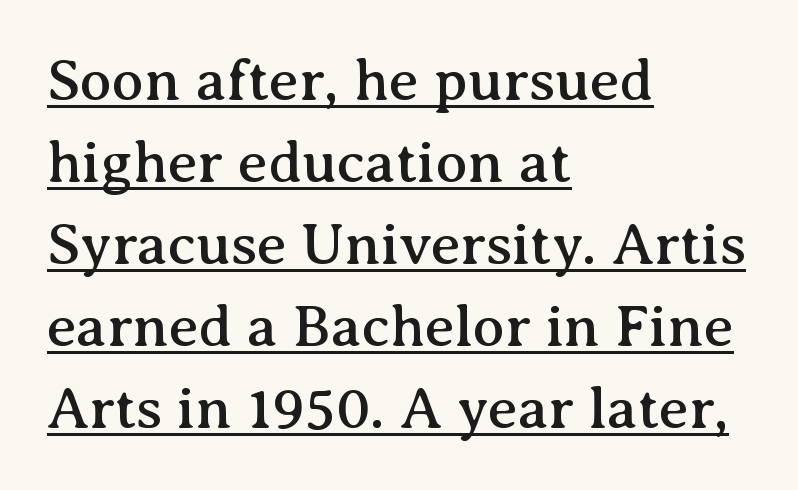
{"serif": "yes", "italic": "no", "width": "normal", "stroke_contrast": "medium", "x_height": "medium", "monospaced": "no", "underline": "yes", "align": "left", "line_spacing": "normal", "line_spacing_ratio": 1.39, "letter_spacing": "normal", "letter_spacing_em": 0.0, "glyph_px": 59}
